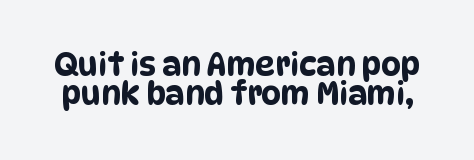
The designer dialed line spacing down below the default. Honestly, there is no underline to notice here at all. Think of a printed novel: that variable character pitch is what you see here. What kind of face is this? One without serifs — a sans. What stands out about the letter spacing? Nothing — it is the standard amount.
